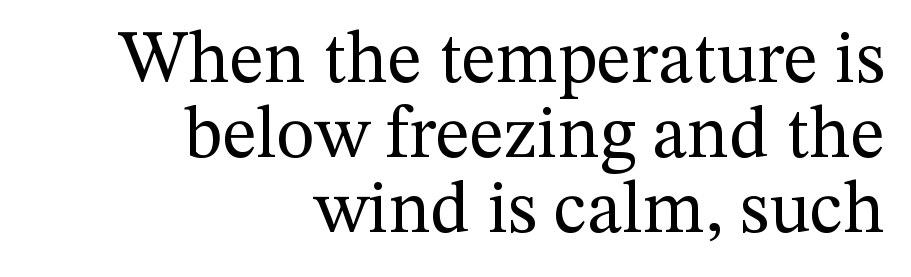
The image shows 73 px regular-weight serif type, upright; set right-aligned, tight line spacing (1.03x), normal letter spacing, not underlined; medium stroke contrast and a medium x-height.
